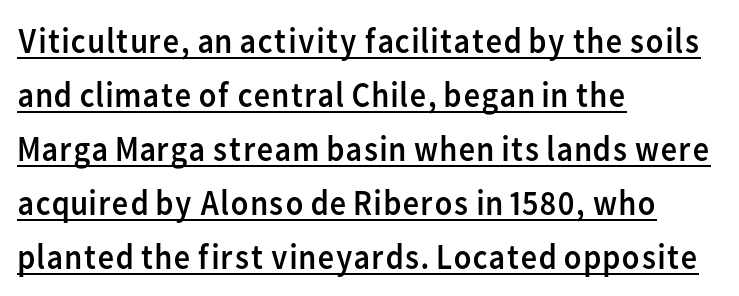
The image shows 36 px regular-weight sans-serif type, upright; set left-aligned, normal line spacing (1.5x), normal letter spacing, underlined; low stroke contrast and a medium x-height.
